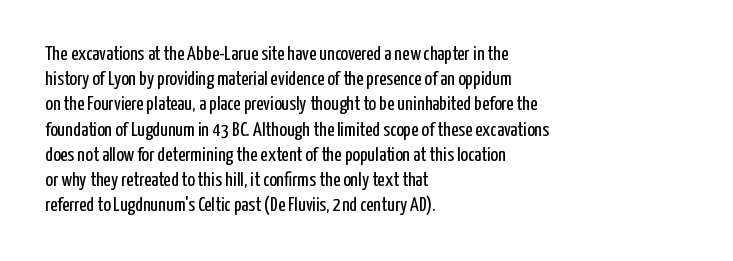
{"italic": "no", "bold": "no", "underline": "no", "align": "left", "line_spacing": "normal", "line_spacing_ratio": 1.26, "letter_spacing": "normal", "letter_spacing_em": 0.0, "glyph_px": 20}
